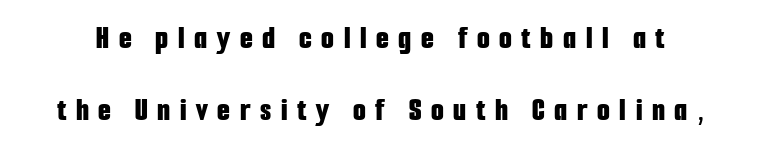
Tall strokes in this sample are plumb rather than angled. Is the letter spacing exaggerated? Yes — the characters are pushed far apart. Notice the wide empty band between every row — that's loose leading. A full-strength bold gives these letters their thick strokes. The text was rendered using a sans face with plain stroke endings. Each row of text sits above clean, open space.
